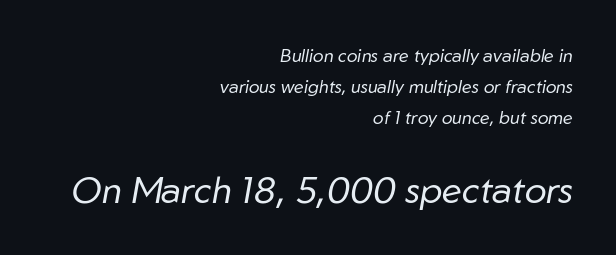
The image shows 37 px regular-weight type, italic (leaning right); set right-aligned, line spacing 1.71x, normal letter spacing, not underlined; the second (bottom) block is 2.06x larger; low stroke contrast and a medium x-height.
